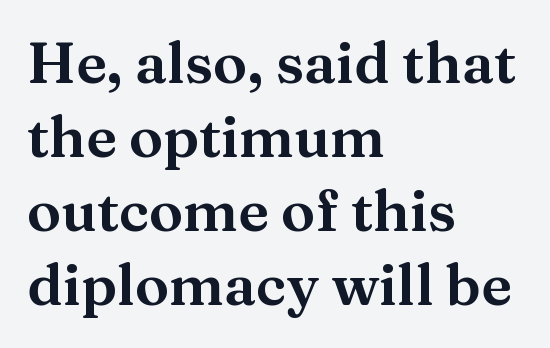
{"serif": "yes", "italic": "no", "width": "wide", "stroke_contrast": "medium", "x_height": "medium", "monospaced": "no", "underline": "no", "align": "left", "line_spacing": "normal", "line_spacing_ratio": 1.3, "letter_spacing": "normal", "letter_spacing_em": 0.0, "glyph_px": 57}
